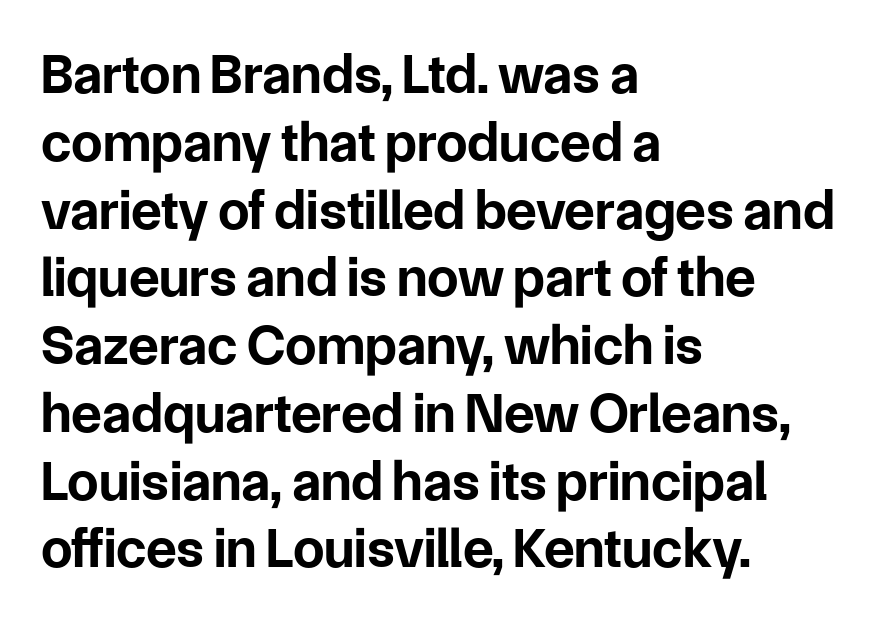
The lettering holds an erect, upright posture throughout. The rendering uses natural spacing where letterforms have individual widths. A dark, heavy texture on the line: the type is bold. This rendering features lettering with no underline. If you drew a ruler down the left edge, every line would touch it.
